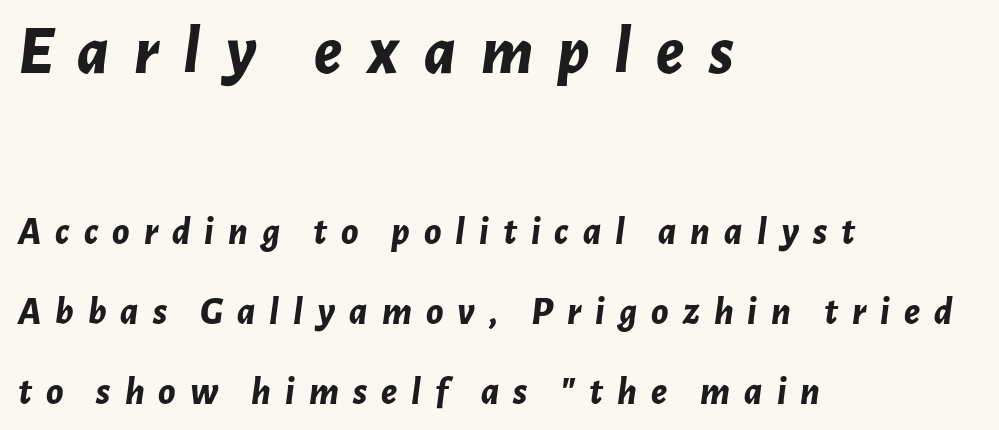
{"italic": "yes", "lean": "right", "slant_degrees": 7, "bold": "yes", "weight": "bold", "width": "normal", "stroke_contrast": "low", "x_height": "medium", "monospaced": "no", "underline": "no", "align": "left", "line_spacing": "loose", "line_spacing_ratio": 2.05, "letter_spacing": "wide", "letter_spacing_em": 0.36, "larger_block": "first", "size_ratio": 1.74, "glyph_px": 68}
